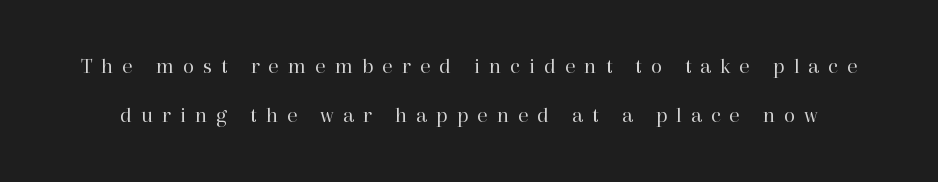
Underline: absent. You could fit nearly another row in the gap between these rows. Tall strokes in this sample are plumb rather than angled. Does extra space separate the letters? Yes, quite a lot of it. These glyphs show unthickened strokes, regular width or finer.
